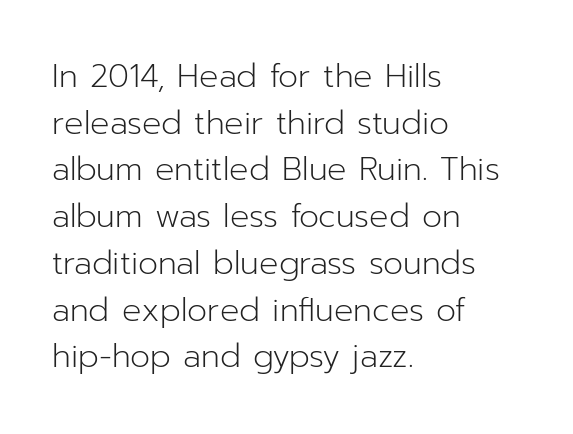
Note the varied advance widths — an 'i' is clearly narrower than an 'm'. One glance says typical: line gaps are just what's usual. The letters look calm and open, with moderate or lighter stems. The gaps between neighbouring characters are ordinary and unremarkable. This is sans-serif lettering, the kind often seen on screens and signage. Line starts are locked; line ends wander.
